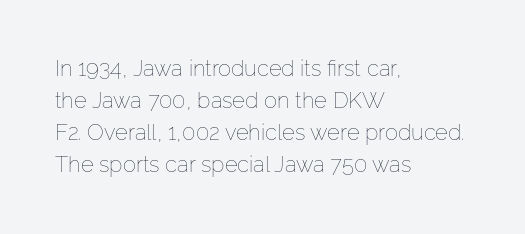
Weight: in the light-to-regular range. These lines keep a tight, regular rhythm from letter to letter. Any mark beneath the type? The region is blank. Left-aligned paragraph, ragged on the right. If you drew a line through each stem, it would be perfectly vertical. Honestly, the row spacing looks completely unremarkable.
